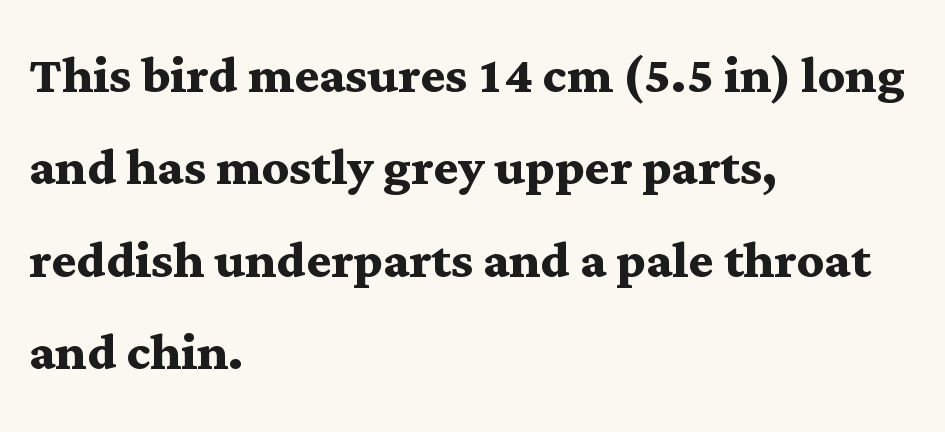
Q: Is the text bold? A: Yes.
Q: Is the text italic (slanted)? A: No, it is upright.
Q: Is the typeface a serif or a sans-serif typeface? A: Serif.
Q: Is the text underlined? A: No.
Q: How is the paragraph aligned? A: Left-aligned.
Q: Is the spacing between letters normal or unusually wide? A: Normal.
Q: Is the spacing between lines tight, normal or loose? A: Normal.
Q: Width (condensed, normal, or wide)? A: Wide.
Q: Stroke contrast? A: Medium.
Q: x-height? A: Medium.
Q: Monospaced? A: No.
